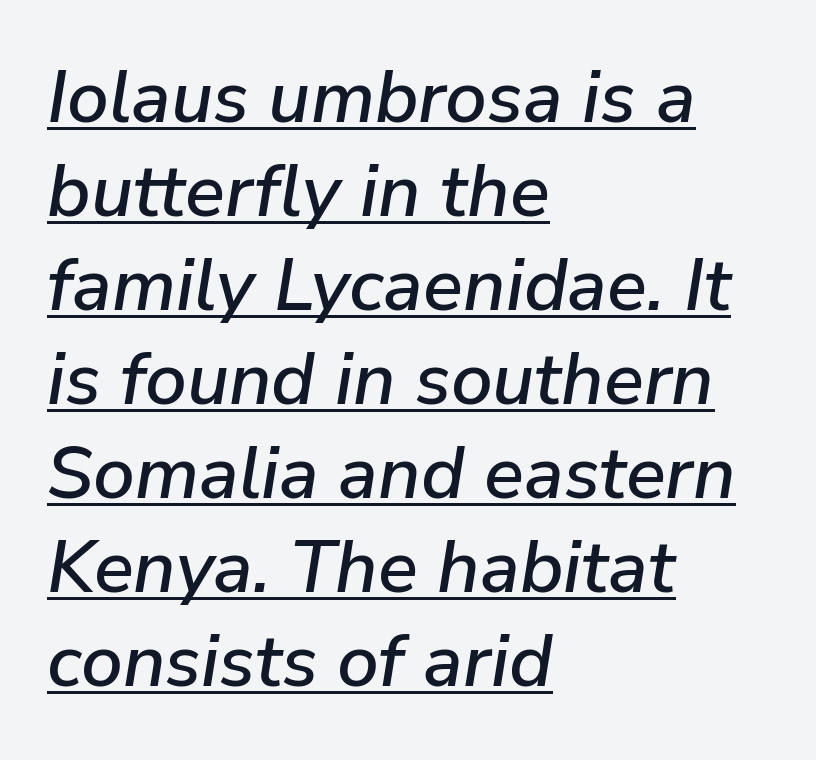
{"italic": "yes", "lean": "right", "slant_degrees": 9, "width": "normal", "stroke_contrast": "low", "x_height": "medium", "monospaced": "no", "underline": "yes", "align": "left", "line_spacing": "normal", "line_spacing_ratio": 1.27, "letter_spacing": "normal", "letter_spacing_em": 0.0, "glyph_px": 74}
